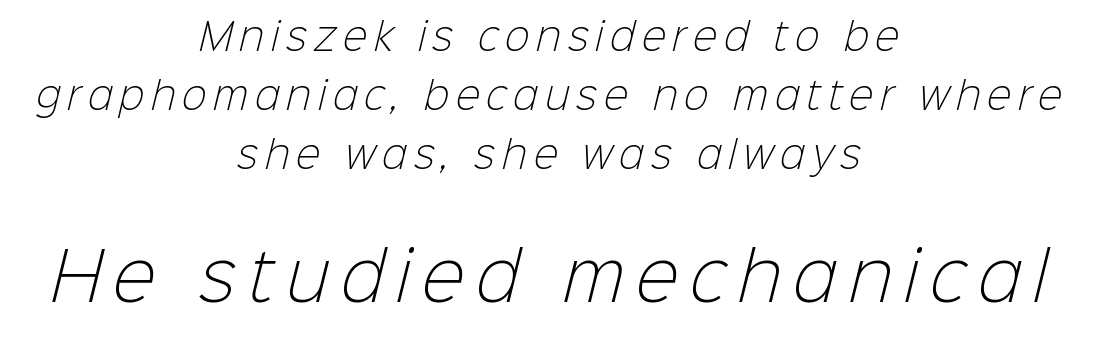
The strip under each line holds only bare page. A centered setting, common on invitations and titles, is used for this passage. Larger block? The one below; the one above is distinctly smaller. The passage shown is not bold in any degree. Leading: standard.
